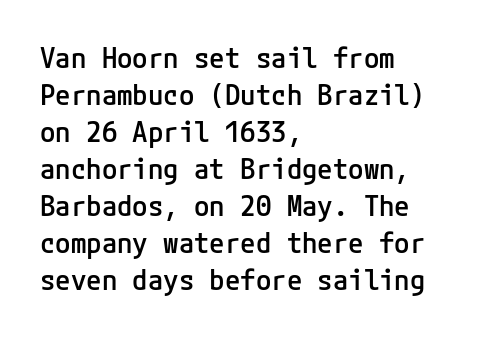
This rendering employs a face without finishing strokes, i.e., a sans-serif. Only glyphs here, with clear space below each row. This sample keeps an unexceptional amount of space between lines. Leftover space on each line is placed entirely after the last word. Honestly, the letter spacing is just normal — you wouldn't notice it.
